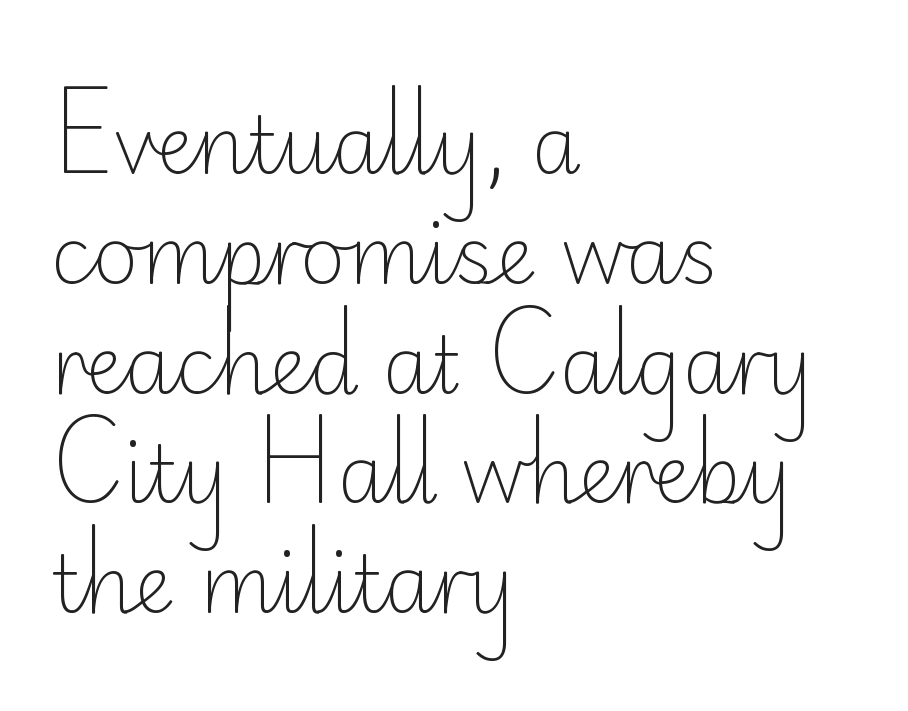
A typesetter would call this proportional, since set widths differ per character. The passage is arranged the way most books set body copy — flush left. No italicization has been applied; the sample stays upright. Normally led — the rows are evenly, conventionally spaced. The rendering shows plain stroke endings on the letterforms — a sans-serif design. Decoration check: the copy has no underline.
